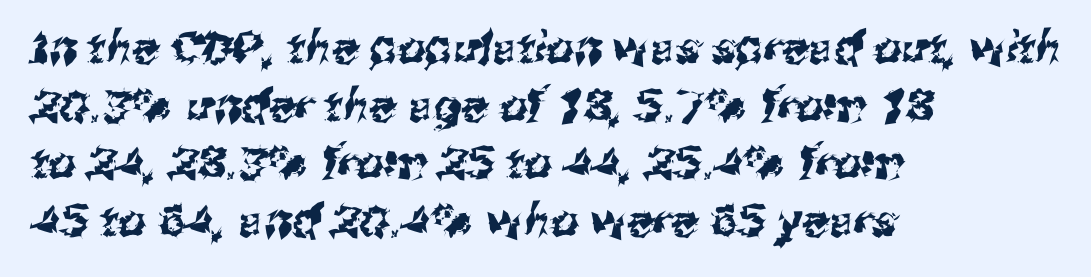
The image shows 44 px sans-serif type; set left-aligned, normal line spacing (1.31x), normal letter spacing, not underlined; medium stroke contrast and a medium x-height.
